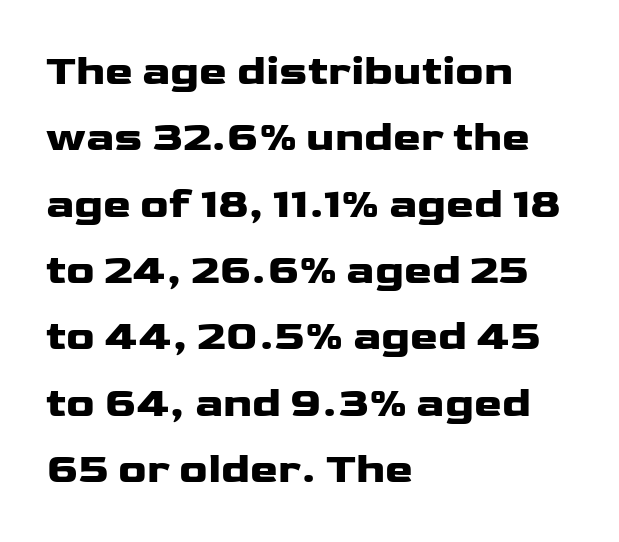
{"serif": "no", "italic": "no", "bold": "yes", "weight": "heavy", "width": "wide", "stroke_contrast": "low", "x_height": "medium", "monospaced": "no", "underline": "no", "align": "left", "line_spacing": "normal", "line_spacing_ratio": 1.58, "letter_spacing": "normal", "letter_spacing_em": 0.0, "glyph_px": 42}
